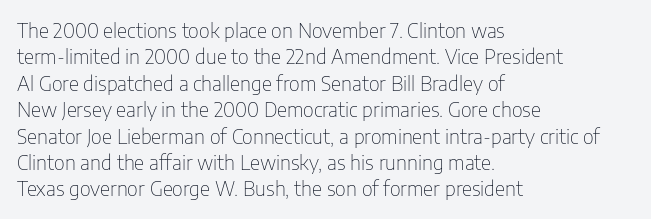
The image shows 20 px text type, upright; set left-aligned, normal line spacing (1.32x), normal letter spacing, not underlined.
